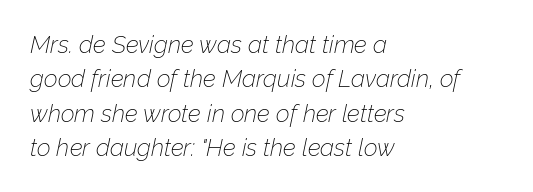
The image shows 24 px text type, italic (leaning right); set left-aligned, normal line spacing (1.43x), normal letter spacing, not underlined.
